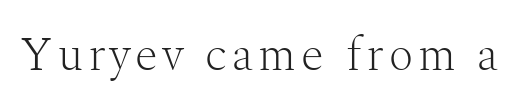
Q: Is the text bold? A: No.
Q: Is the text italic (slanted)? A: No, it is upright.
Q: Is the typeface a serif or a sans-serif typeface? A: Serif.
Q: Is the text underlined? A: No.
Q: Width (condensed, normal, or wide)? A: Normal.
Q: Stroke contrast? A: Medium.
Q: x-height? A: Medium.
Q: Monospaced? A: No.
